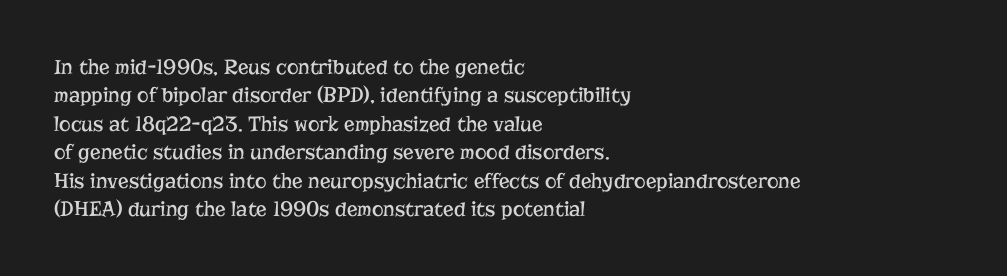
The image shows 22 px text type, upright; set left-aligned, normal line spacing (1.29x), normal letter spacing, not underlined.
